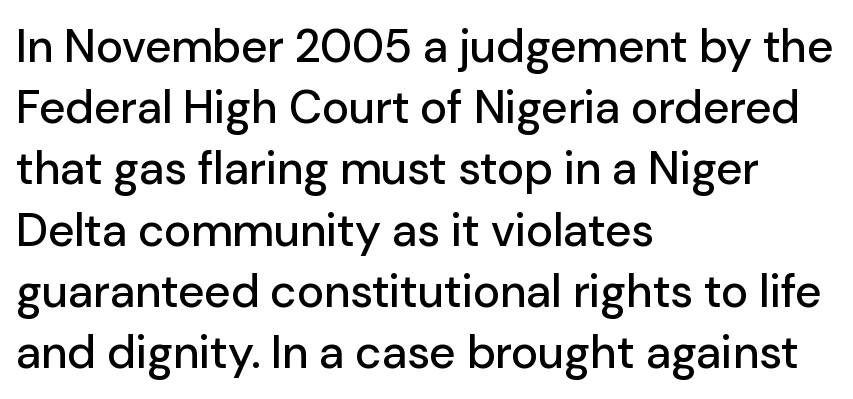
Q: Is the text italic (slanted)? A: No, it is upright.
Q: Is the typeface a serif or a sans-serif typeface? A: Sans-serif.
Q: Is the text underlined? A: No.
Q: How is the paragraph aligned? A: Left-aligned.
Q: Is the spacing between letters normal or unusually wide? A: Normal.
Q: Is the spacing between lines tight, normal or loose? A: Normal.
Q: Width (condensed, normal, or wide)? A: Normal.
Q: Stroke contrast? A: Low.
Q: x-height? A: Medium.
Q: Monospaced? A: No.
